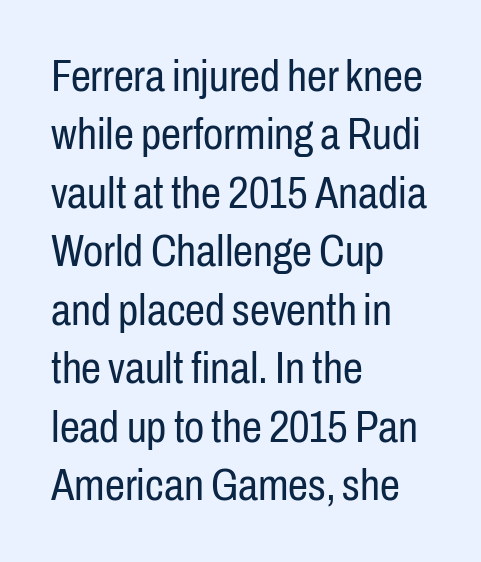
The image shows 45 px regular-weight, condensed sans-serif type, upright; set left-aligned, normal line spacing (1.3x), normal letter spacing, not underlined; low stroke contrast and a medium x-height.
